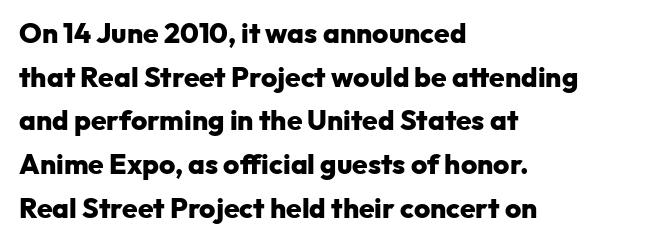
Q: Is the text bold? A: Yes.
Q: Is the text italic (slanted)? A: No, it is upright.
Q: Is the typeface a serif or a sans-serif typeface? A: Sans-serif.
Q: Is the text underlined? A: No.
Q: How is the paragraph aligned? A: Left-aligned.
Q: Is the spacing between letters normal or unusually wide? A: Normal.
Q: Is the spacing between lines tight, normal or loose? A: Normal.
Q: Width (condensed, normal, or wide)? A: Normal.
Q: Stroke contrast? A: Low.
Q: x-height? A: Medium.
Q: Monospaced? A: No.
